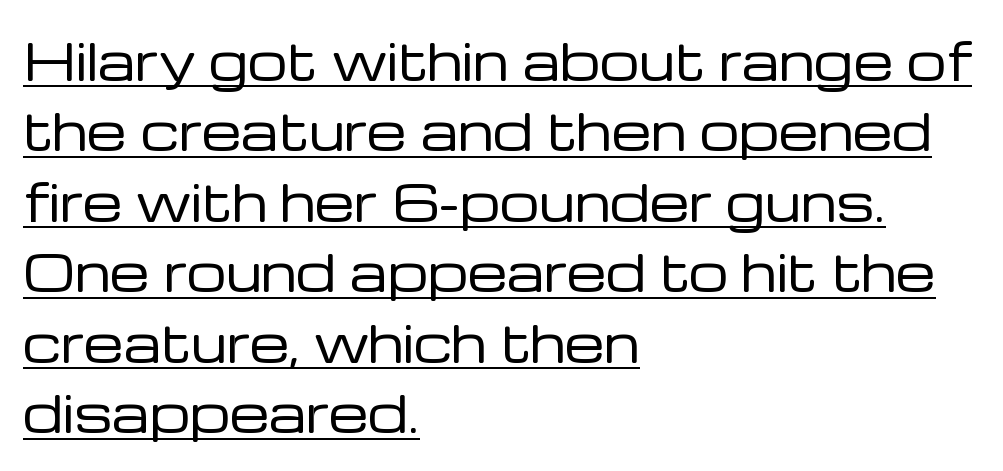
{"serif": "no", "italic": "no", "bold": "no", "weight": "regular", "width": "normal", "stroke_contrast": "low", "x_height": "medium", "monospaced": "no", "underline": "yes", "align": "left", "line_spacing": "normal", "line_spacing_ratio": 1.41, "letter_spacing": "normal", "letter_spacing_em": 0.0, "glyph_px": 50}
